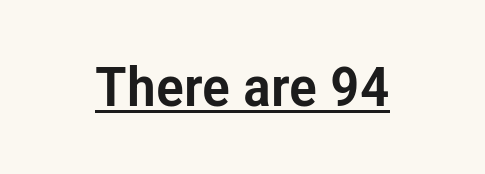
Proportional: the letters do not fall into vertical columns. A continuous stroke trails under the words, as in a hyperlink. This rendering leaves character spacing at its baseline value. Do the letters lean? They stand straight. You can tell from the bare stems that sans-serif type was used.
